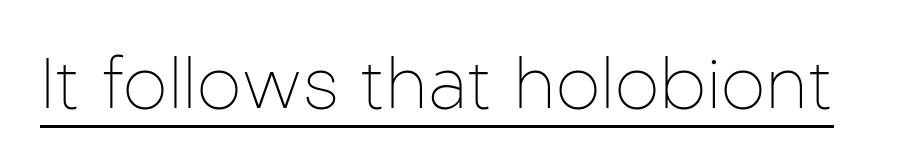
Q: Is the text bold? A: No.
Q: Is the text italic (slanted)? A: No, it is upright.
Q: Is the typeface a serif or a sans-serif typeface? A: Sans-serif.
Q: Is the text underlined? A: Yes.
Q: Is the spacing between letters normal or unusually wide? A: Normal.
Q: Width (condensed, normal, or wide)? A: Normal.
Q: Stroke contrast? A: Low.
Q: x-height? A: Medium.
Q: Monospaced? A: No.
